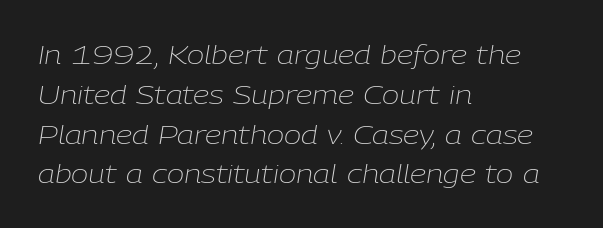
The image shows 26 px text type, italic (leaning right); set left-aligned, normal line spacing (1.53x), normal letter spacing, not underlined.
